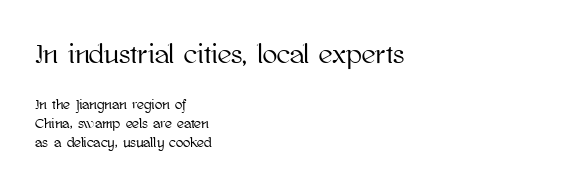
Q: Is the text italic (slanted)? A: No, it is upright.
Q: Is the text underlined? A: No.
Q: How is the paragraph aligned? A: Left-aligned.
Q: Is the spacing between letters normal or unusually wide? A: Normal.
Q: Is the spacing between lines tight, normal or loose? A: Normal.
Q: Which block of text is set in a larger size, the first (top) or the second (bottom)? A: The first (top) one.
